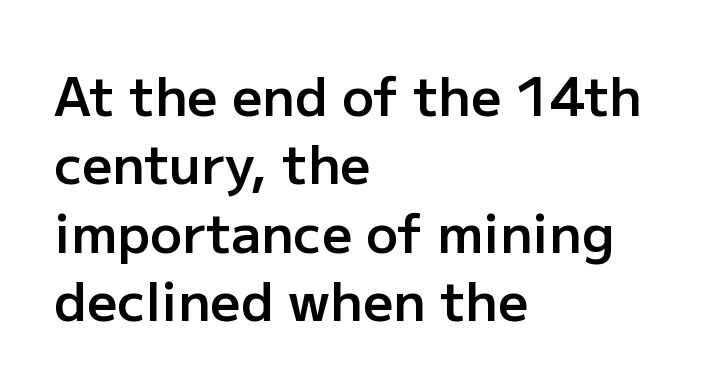
The designer left line spacing at the default. A clean baseline with only descenders dipping below it. Each letter keeps its own natural width here, so spacing adapts to shape. The font is running at a semibold setting, under full bold. Every character sits straight up, as roman type does. A classic flush-left, rag-right setting is used for this passage.
